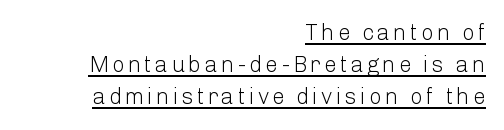
The image shows 22 px text type, upright; set right-aligned, normal line spacing (1.46x), underlined.
